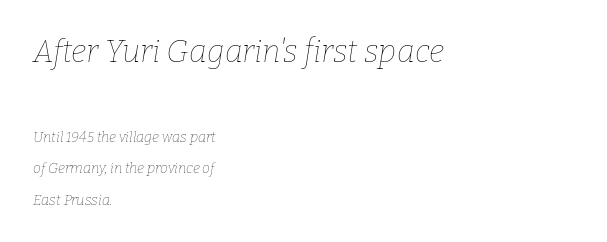
{"italic": "yes", "lean": "right", "slant_degrees": 9, "bold": "no", "weight": "thin", "width": "normal", "stroke_contrast": "low", "x_height": "medium", "monospaced": "no", "underline": "no", "align": "left", "line_spacing": "loose", "line_spacing_ratio": 2.25, "letter_spacing": "normal", "letter_spacing_em": 0.0, "larger_block": "first", "size_ratio": 2.21, "glyph_px": 31}
